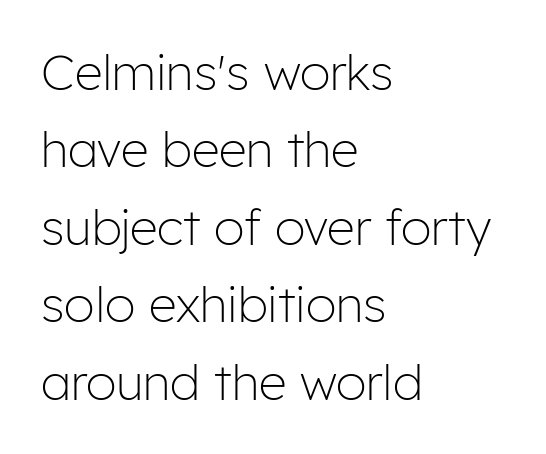
The image shows 49 px light sans-serif type, upright; set left-aligned, normal line spacing (1.58x), normal letter spacing, not underlined; low stroke contrast and a medium x-height.
